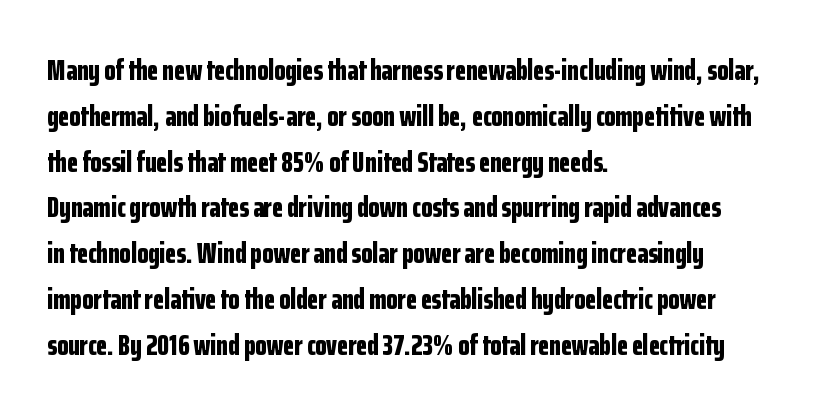
{"serif": "no", "italic": "no", "bold": "yes", "weight": "bold", "width": "condensed", "stroke_contrast": "low", "x_height": "medium", "monospaced": "no", "underline": "no", "align": "left", "line_spacing": "normal", "line_spacing_ratio": 1.58, "letter_spacing": "normal", "letter_spacing_em": 0.0, "glyph_px": 29}
